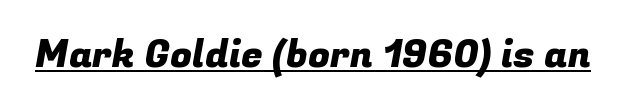
The image shows 39 px sans-serif type; set normal letter spacing, underlined; low stroke contrast and a medium x-height.
